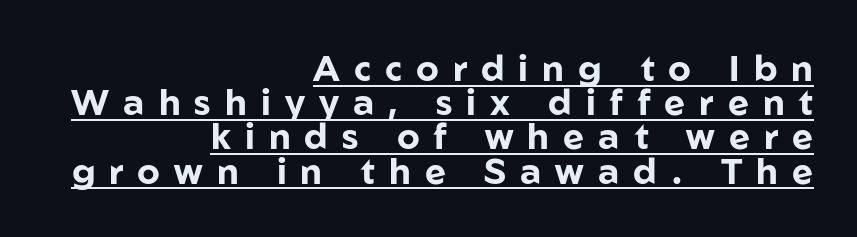
Q: Is the text bold? A: Yes.
Q: Is the text italic (slanted)? A: No, it is upright.
Q: Is the typeface a serif or a sans-serif typeface? A: Sans-serif.
Q: Is the text underlined? A: Yes.
Q: How is the paragraph aligned? A: Right-aligned.
Q: Is the spacing between letters normal or unusually wide? A: Unusually wide.
Q: Is the spacing between lines tight, normal or loose? A: Tight.
Q: Width (condensed, normal, or wide)? A: Normal.
Q: Stroke contrast? A: Low.
Q: x-height? A: Medium.
Q: Monospaced? A: No.
